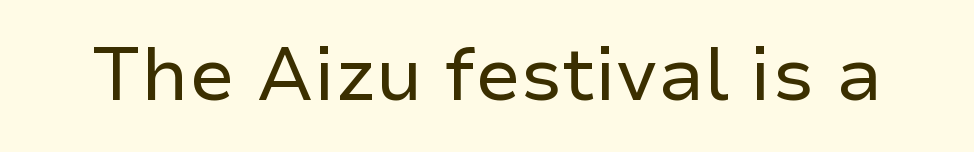
The image shows 74 px regular-weight sans-serif type, upright; set normal letter spacing, not underlined; low stroke contrast and a medium x-height.
